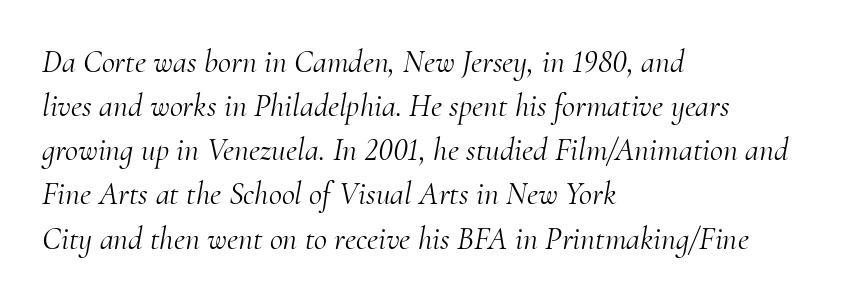
The image shows 32 px light serif type, italic (leaning right); set left-aligned, normal line spacing (1.38x), normal letter spacing, not underlined; medium stroke contrast and a small x-height.
